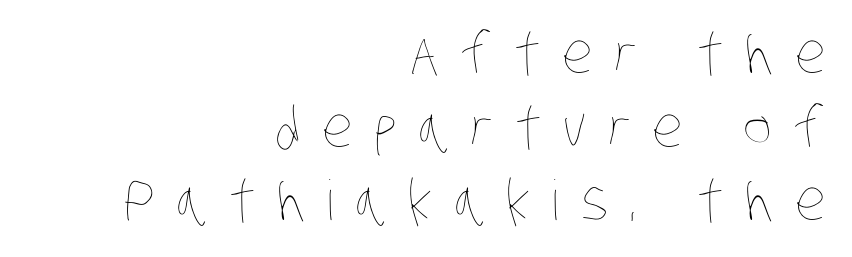
You could not count columns in this text — the font is proportionally spaced. One-word summary of the alignment: right. The leading is moderate, giving the passage an even texture. The words here are not underlined.
